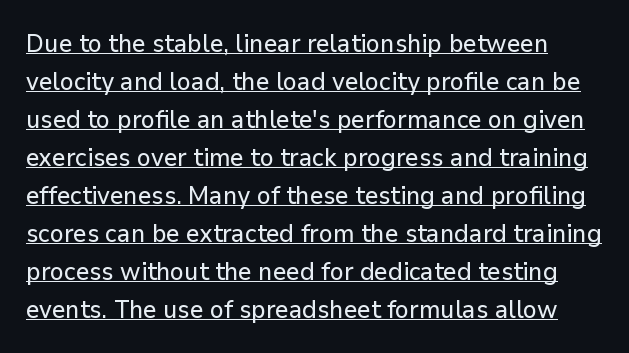
Q: Is the text italic (slanted)? A: No, it is upright.
Q: Is the text underlined? A: Yes.
Q: Is the spacing between letters normal or unusually wide? A: Normal.
Q: Is the spacing between lines tight, normal or loose? A: Normal.
